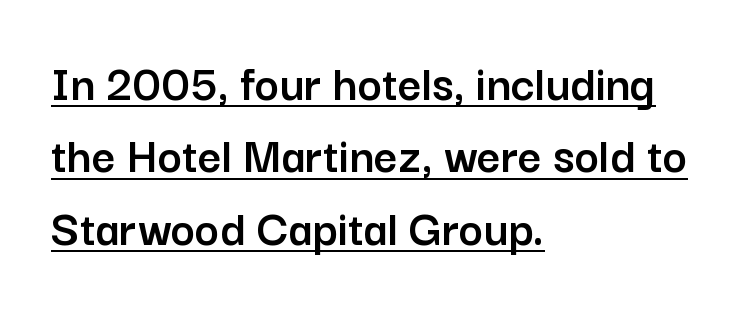
{"serif": "no", "italic": "no", "width": "normal", "stroke_contrast": "low", "x_height": "medium", "monospaced": "no", "underline": "yes", "align": "left", "line_spacing": "normal", "line_spacing_ratio": 1.39, "letter_spacing": "normal", "letter_spacing_em": 0.0, "glyph_px": 52}
